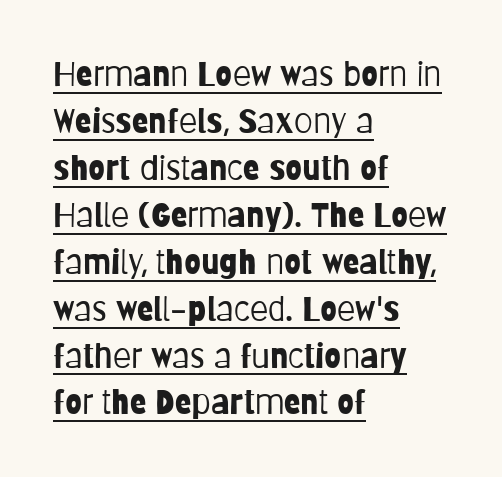
The typeface chosen for these lines omits serifs. Varying glyph widths throughout — classic text-font behaviour. In terms of posture, this sample is upright. Weight: regular or lighter. The block of text has a typical density, with ordinary space between rows.
